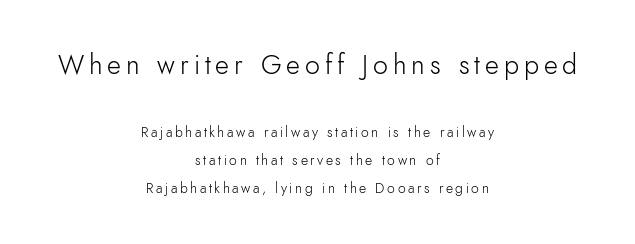
{"italic": "no", "bold": "no", "underline": "no", "align": "center", "line_spacing": "loose", "line_spacing_ratio": 2.0, "larger_block": "first", "size_ratio": 1.93, "glyph_px": 27}
